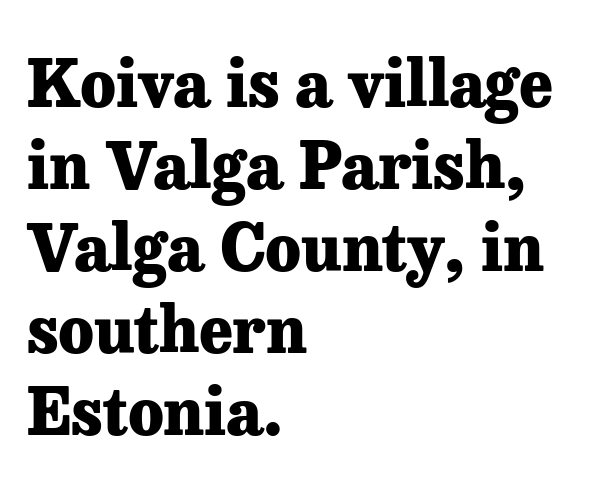
{"serif": "yes", "italic": "no", "bold": "yes", "weight": "heavy", "width": "normal", "stroke_contrast": "low", "x_height": "medium", "monospaced": "no", "underline": "no", "align": "left", "line_spacing": "normal", "line_spacing_ratio": 1.28, "letter_spacing": "normal", "letter_spacing_em": 0.0, "glyph_px": 64}
